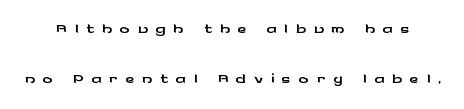
Rendered with straight, roman letterforms. The vertical gap from one line to the next is large. Nobody drew a line under any word here. Glyph-to-glyph distance is far greater than everyday printed text.
